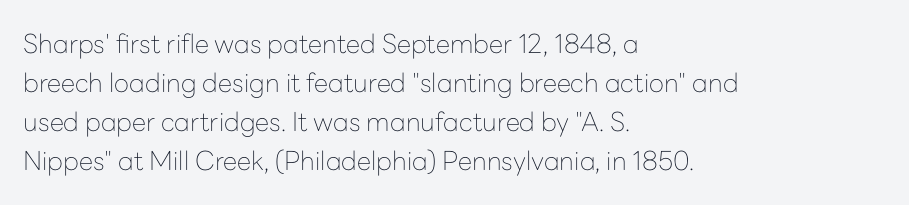
The image shows 26 px text type, upright; set left-aligned, normal line spacing (1.5x), normal letter spacing, not underlined.
